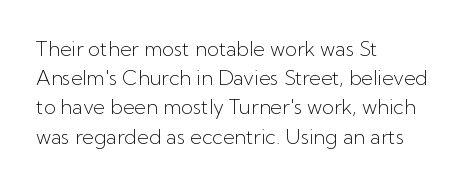
The image shows 20 px text type, upright; set left-aligned, normal line spacing (1.46x), normal letter spacing, not underlined.
